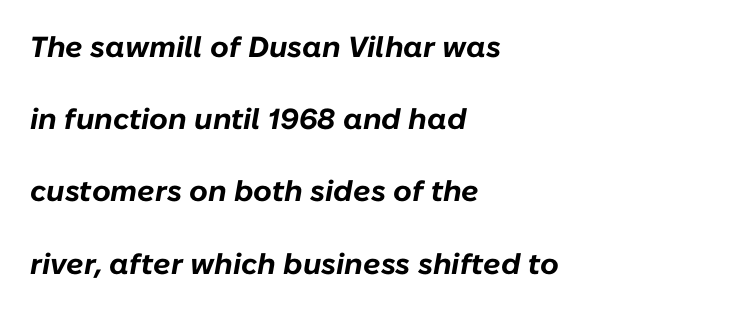
The image shows 29 px bold type, italic (leaning right); set left-aligned, loose line spacing (2.49x), normal letter spacing, not underlined; low stroke contrast and a medium x-height.
